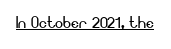
Q: Is the text bold? A: No.
Q: Is the text italic (slanted)? A: No, it is upright.
Q: Is the text underlined? A: Yes.
Q: Is the spacing between letters normal or unusually wide? A: Normal.
